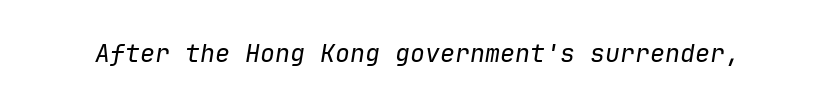
The image shows 25 px text type, italic (leaning right); set normal letter spacing, not underlined.
